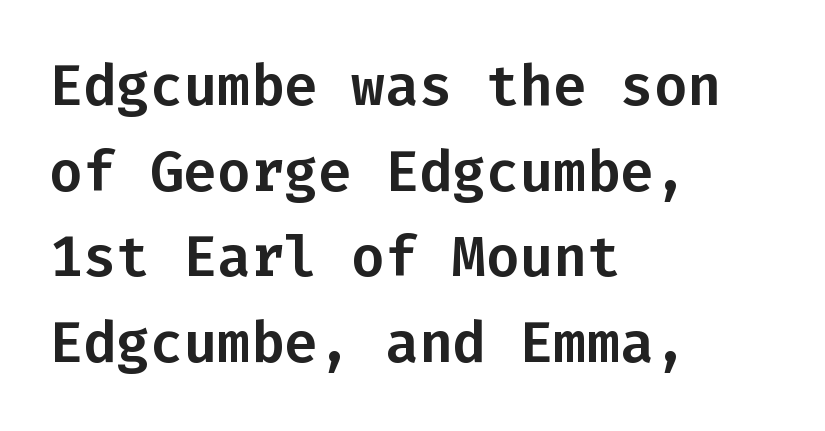
This rendering features lettering with no underline. This rendering leaves character spacing at its baseline value. Quick note: not italic, upright. Each line starts at the same left margin while the right side varies. Regarding leading, the lines here are spaced in the standard way.
